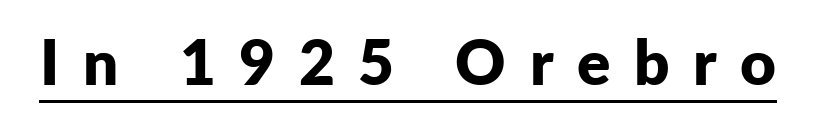
{"serif": "no", "italic": "no", "bold": "yes", "weight": "bold", "width": "normal", "stroke_contrast": "low", "x_height": "medium", "monospaced": "no", "underline": "yes", "letter_spacing": "wide", "letter_spacing_em": 0.38, "glyph_px": 62}
